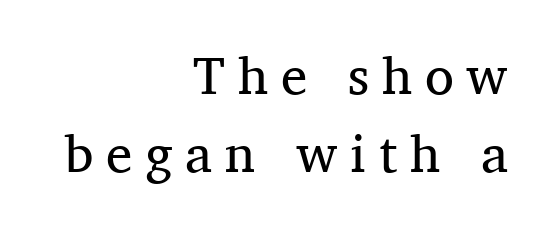
{"serif": "yes", "italic": "no", "bold": "no", "weight": "regular", "width": "normal", "stroke_contrast": "medium", "x_height": "medium", "monospaced": "no", "underline": "no", "align": "right", "line_spacing": "normal", "line_spacing_ratio": 1.48, "letter_spacing": "wide", "letter_spacing_em": 0.24, "glyph_px": 53}
